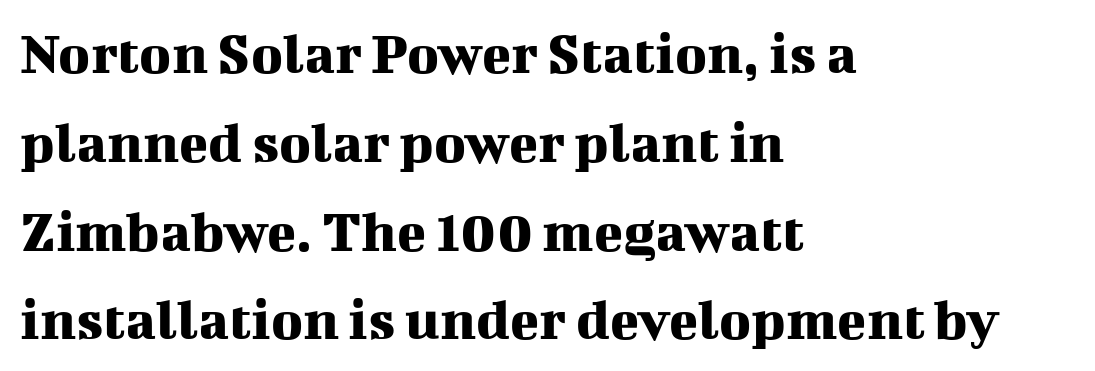
Q: Is the text italic (slanted)? A: No, it is upright.
Q: Is the typeface a serif or a sans-serif typeface? A: Serif.
Q: Is the text underlined? A: No.
Q: How is the paragraph aligned? A: Left-aligned.
Q: Is the spacing between letters normal or unusually wide? A: Normal.
Q: Is the spacing between lines tight, normal or loose? A: Normal.
Q: Width (condensed, normal, or wide)? A: Normal.
Q: Stroke contrast? A: Medium.
Q: x-height? A: Medium.
Q: Monospaced? A: No.
